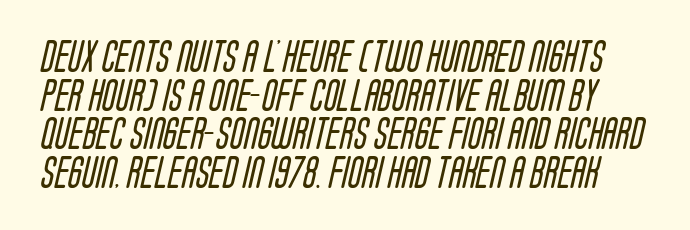
The image shows 32 px regular-weight, condensed sans-serif type; set line spacing 1.21x, normal letter spacing, not underlined; low stroke contrast and a large x-height.
